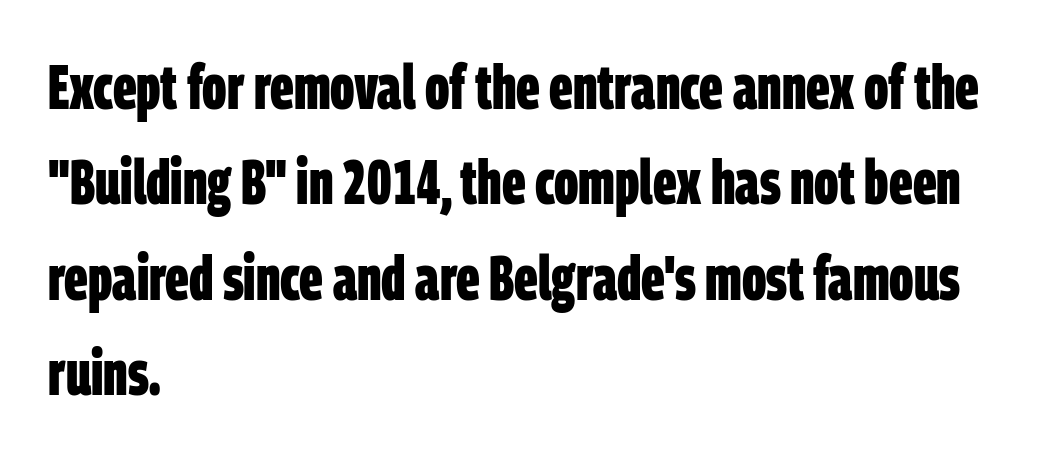
Q: Is the text bold? A: Yes.
Q: Is the typeface a serif or a sans-serif typeface? A: Sans-serif.
Q: Is the text underlined? A: No.
Q: How is the paragraph aligned? A: Left-aligned.
Q: Is the spacing between letters normal or unusually wide? A: Normal.
Q: Is the spacing between lines tight, normal or loose? A: Normal.
Q: Width (condensed, normal, or wide)? A: Condensed.
Q: Stroke contrast? A: Low.
Q: x-height? A: Large.
Q: Monospaced? A: No.
